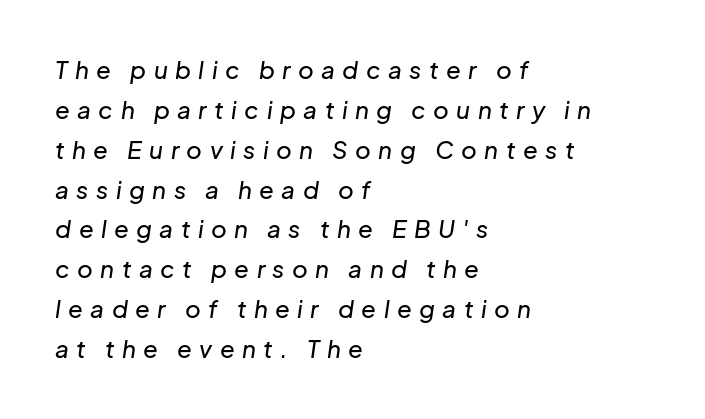
The image shows 24 px text type, italic (leaning right); set left-aligned, normal line spacing (1.66x), unusually wide letter spacing (+0.31 em), not underlined.
